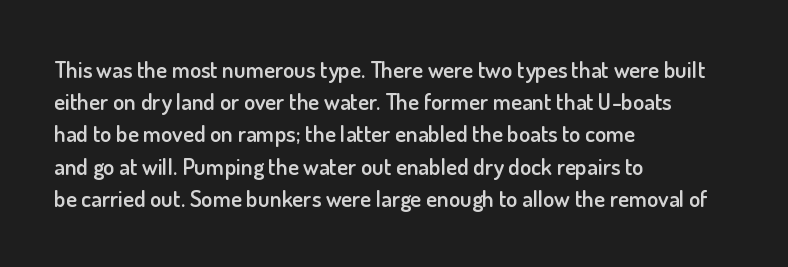
{"italic": "no", "bold": "semi", "underline": "no", "align": "left", "line_spacing": "normal", "line_spacing_ratio": 1.4, "letter_spacing": "normal", "letter_spacing_em": 0.0, "glyph_px": 23}
